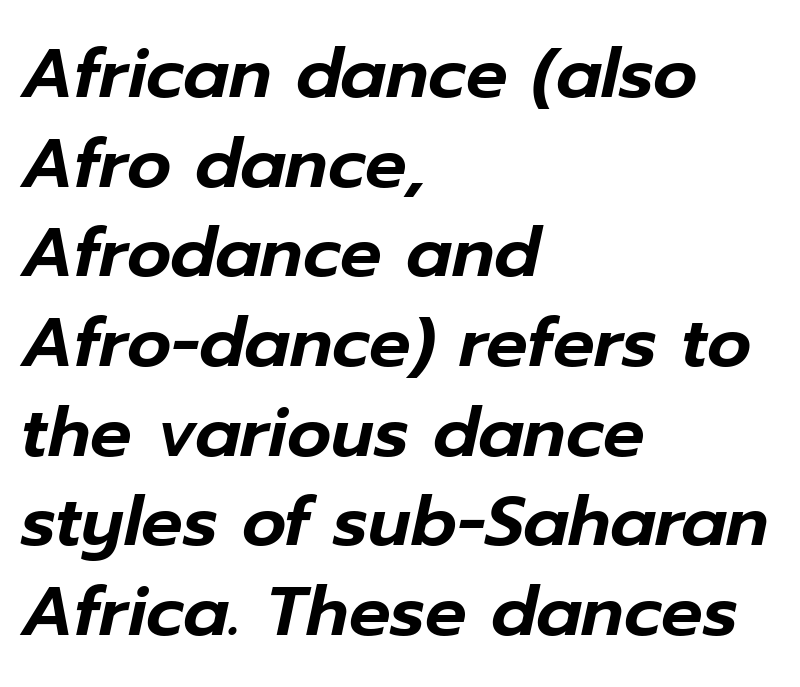
A normal amount of white space separates one row of letters from the next. Left-aligned paragraph, ragged on the right. These lines are rendered in a variable-pitch font. Honestly, there is no underline to notice here at all. The passage shown has conventional tracking throughout.
